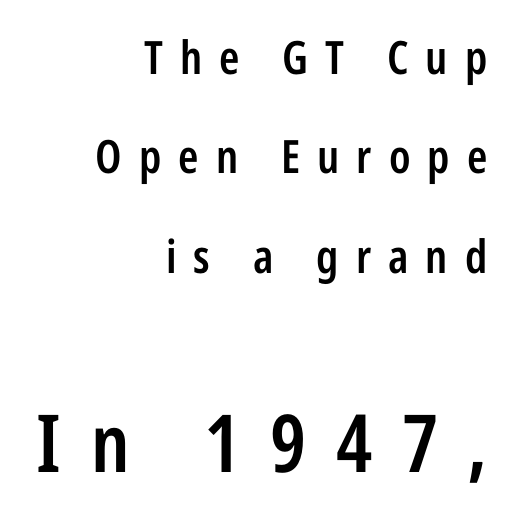
{"serif": "no", "italic": "no", "bold": "semi", "weight": "semibold", "width": "condensed", "stroke_contrast": "low", "x_height": "medium", "monospaced": "no", "underline": "no", "align": "right", "line_spacing": "loose", "line_spacing_ratio": 2.16, "letter_spacing": "wide", "letter_spacing_em": 0.37, "larger_block": "second", "size_ratio": 1.74, "glyph_px": 80}
